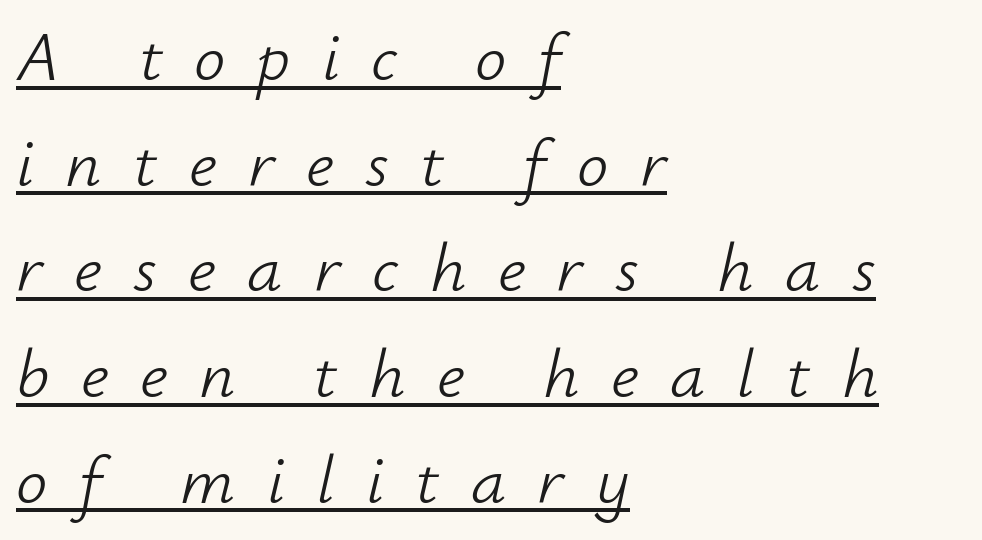
The image shows 70 px light type, italic (leaning right); set left-aligned, normal line spacing (1.51x), unusually wide letter spacing (+0.45 em), underlined; low stroke contrast and a small x-height.
